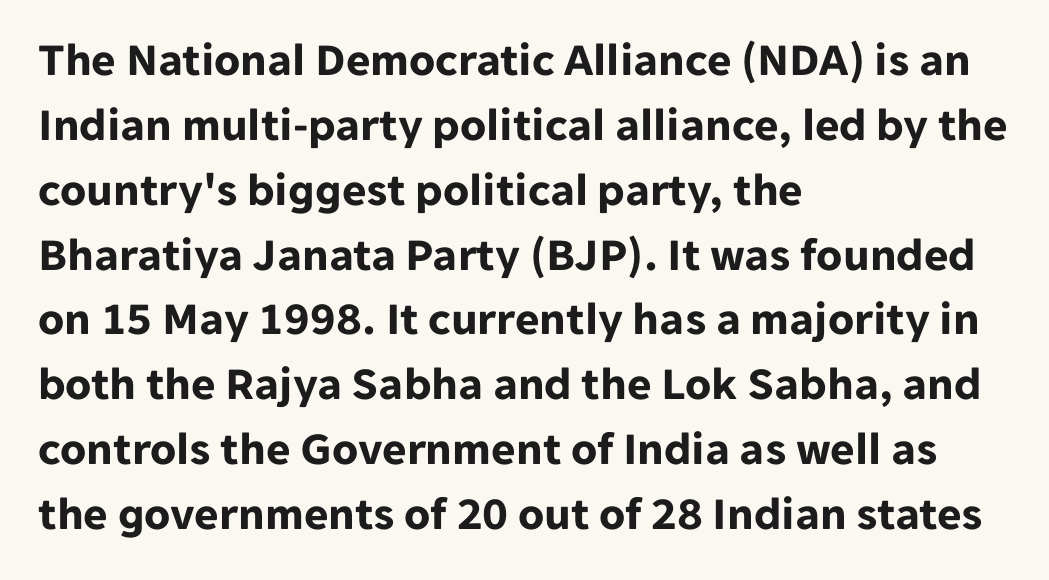
{"serif": "no", "italic": "no", "bold": "yes", "weight": "bold", "width": "normal", "stroke_contrast": "low", "x_height": "medium", "monospaced": "no", "underline": "no", "align": "left", "line_spacing": "normal", "line_spacing_ratio": 1.38, "letter_spacing": "normal", "letter_spacing_em": 0.0, "glyph_px": 47}
